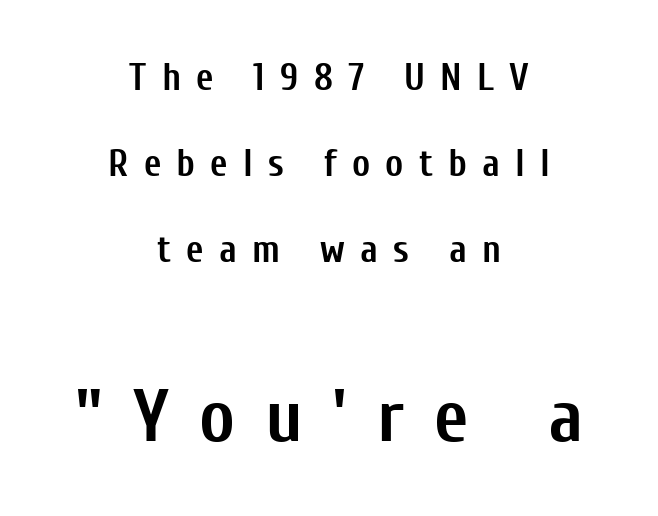
The image shows 75 px semibold, condensed sans-serif type, upright; set centered, loose line spacing (2.26x), unusually wide letter spacing (+0.4 em), not underlined; the second (bottom) block is 1.97x larger; low stroke contrast and a medium x-height.
